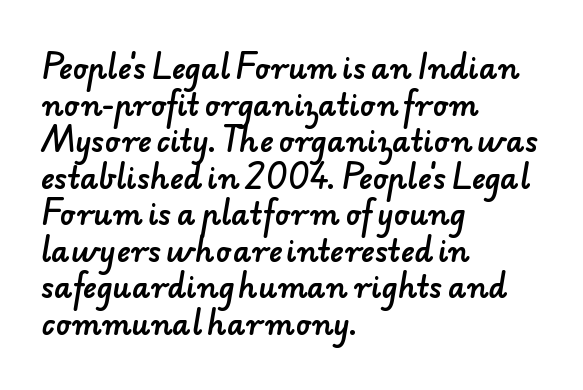
You could not count columns in this text — the font is proportionally spaced. The horizontal fit of the characters is conventional and even. Caption: multi-line text, flush left, ragged right. Check where the strokes stop: nothing finishes them off — pure sans.
